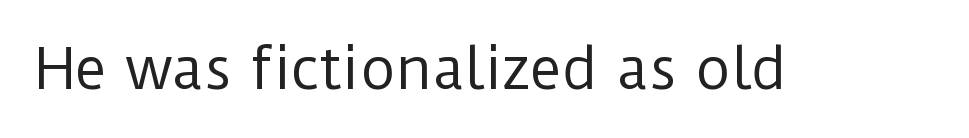
A typesetter would call this proportional, since set widths differ per character. The font sits on the lighter half of the weight spectrum, regular included. Italic? Not at all — the glyphs are vertical. Clear beneath every line of the passage. The letters sit at their default tracking, neither squeezed nor spread. This sample uses a sans-serif face.
